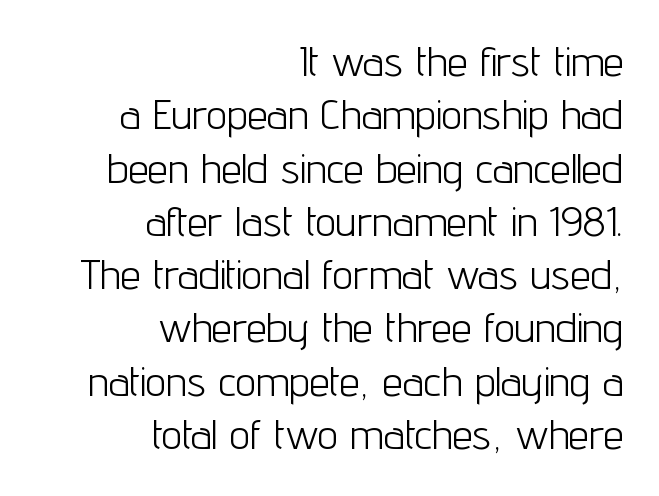
{"serif": "no", "italic": "no", "bold": "no", "weight": "light", "width": "condensed", "stroke_contrast": "low", "x_height": "medium", "monospaced": "no", "underline": "no", "align": "right", "line_spacing": "normal", "line_spacing_ratio": 1.3, "letter_spacing": "normal", "letter_spacing_em": 0.0, "glyph_px": 41}
